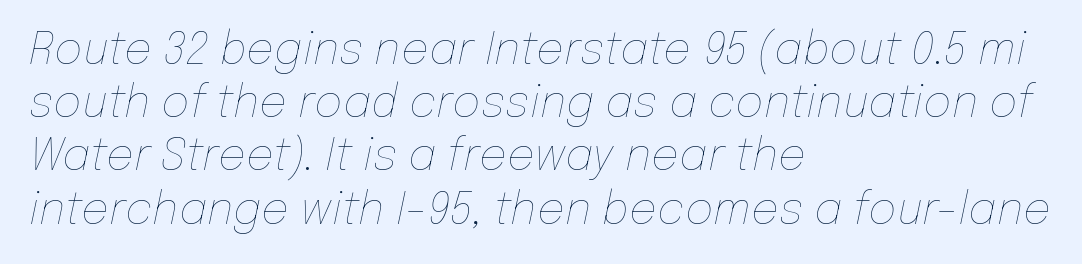
Rendered with sloped, italic letterforms. Short and long lines alike share a common starting point at left. No extra tracking has been applied to these lines. Is this a fixed-width face? No — the glyphs have proportional, varying widths. Stroke thickness stays within the range of a standard reading face or lighter.
